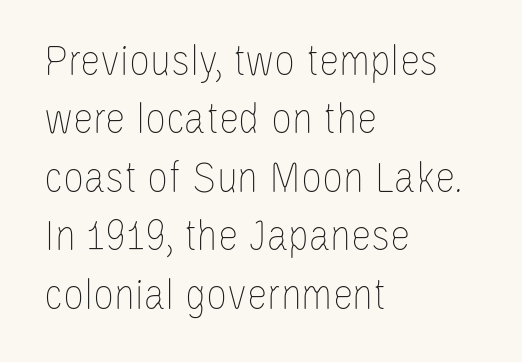
{"italic": "no", "bold": "no", "weight": "thin", "width": "condensed", "stroke_contrast": "low", "x_height": "large", "monospaced": "no", "underline": "no", "align": "left", "line_spacing": "normal", "line_spacing_ratio": 1.27, "letter_spacing": "normal", "letter_spacing_em": 0.0, "glyph_px": 46}
